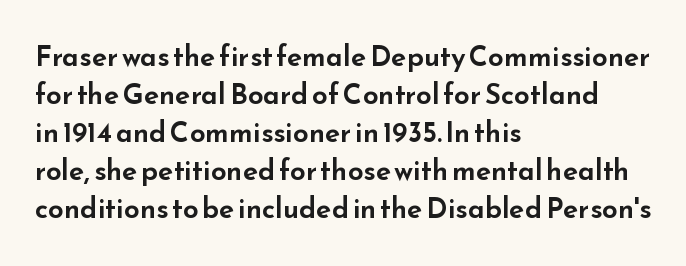
The image shows 28 px wide sans-serif type, upright; set left-aligned, normal line spacing (1.36x), normal letter spacing, not underlined; low stroke contrast and a small x-height.
